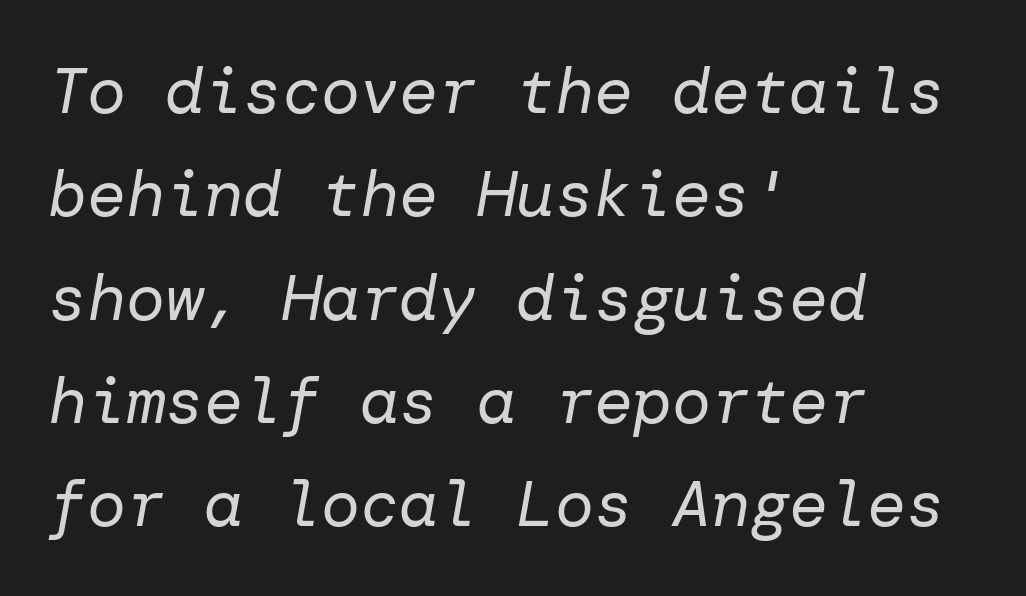
Q: Is the text bold? A: No.
Q: Is the text italic (slanted)? A: Yes, it leans right by about 10 degrees.
Q: Is the text underlined? A: No.
Q: How is the paragraph aligned? A: Left-aligned.
Q: Is the spacing between letters normal or unusually wide? A: Normal.
Q: Is the spacing between lines tight, normal or loose? A: Normal.
Q: Width (condensed, normal, or wide)? A: Normal.
Q: Stroke contrast? A: Low.
Q: x-height? A: Medium.
